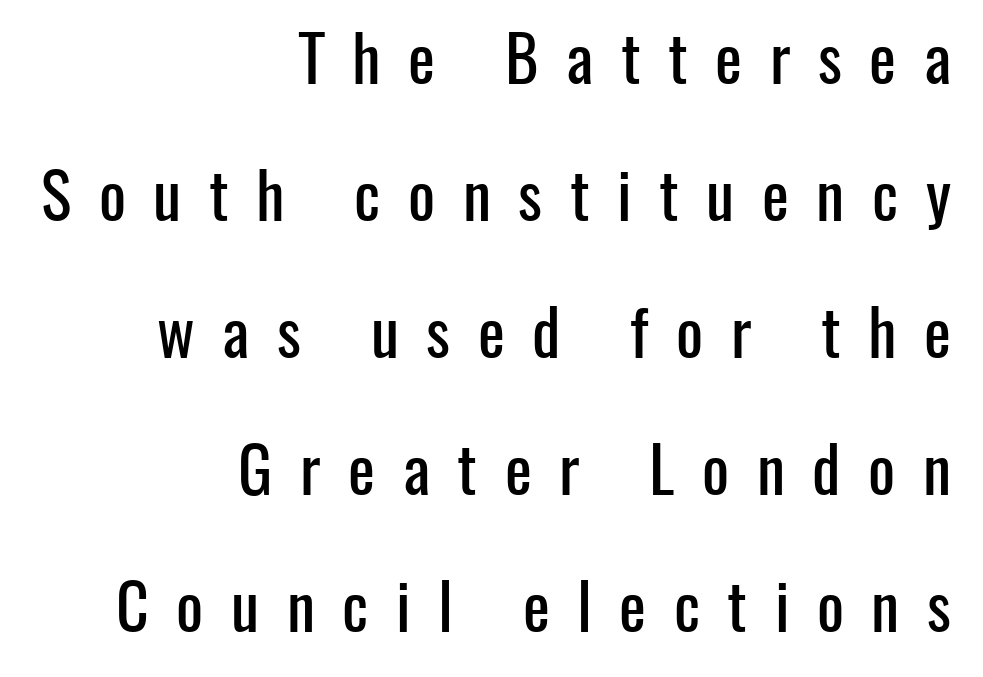
Each letter keeps its own natural width here, so spacing adapts to shape. The designer dialed line spacing up above the default. Does the copy run flush right? Yes — the right margin is perfectly even. Descender tails drop into unmarked territory. The letters are spread apart with noticeably loose tracking.
